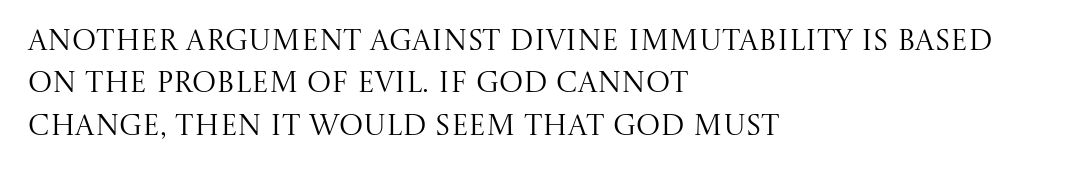
Q: Is the text bold? A: No.
Q: Is the text italic (slanted)? A: No, it is upright.
Q: Is the typeface a serif or a sans-serif typeface? A: Serif.
Q: Is the text underlined? A: No.
Q: How is the paragraph aligned? A: Left-aligned.
Q: Is the spacing between letters normal or unusually wide? A: Normal.
Q: Is the spacing between lines tight, normal or loose? A: Normal.
Q: Width (condensed, normal, or wide)? A: Normal.
Q: Stroke contrast? A: Medium.
Q: x-height? A: Large.
Q: Monospaced? A: No.
